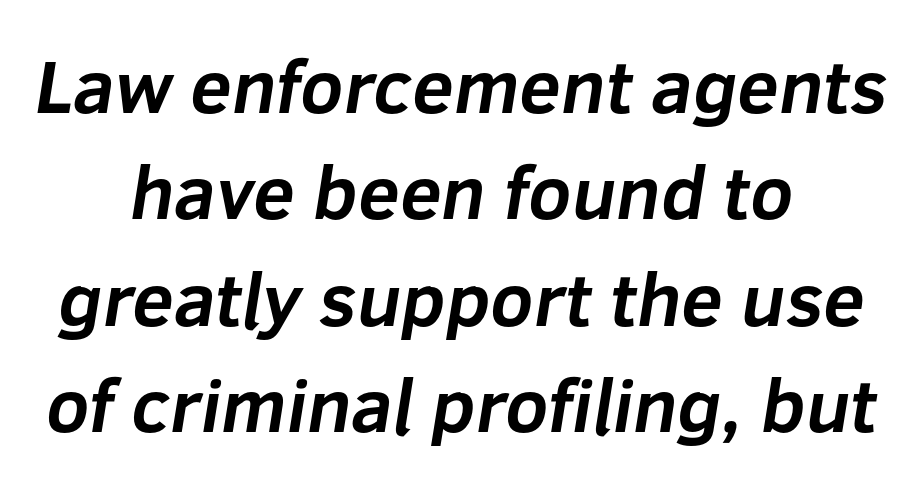
{"serif": "no", "bold": "yes", "weight": "bold", "width": "normal", "stroke_contrast": "low", "x_height": "medium", "monospaced": "no", "underline": "no", "align": "center", "line_spacing": "normal", "line_spacing_ratio": 1.42, "letter_spacing": "normal", "letter_spacing_em": 0.0, "glyph_px": 75}
